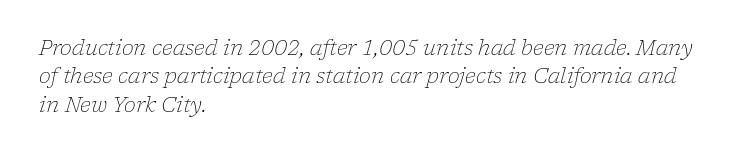
{"italic": "yes", "lean": "right", "slant_degrees": 17, "bold": "no", "underline": "no", "align": "left", "line_spacing": "normal", "line_spacing_ratio": 1.42, "letter_spacing": "normal", "letter_spacing_em": 0.0, "glyph_px": 20}
